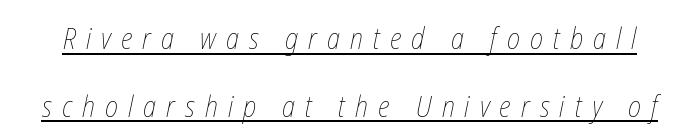
Stem width sits at or under what a default text font uses. Every word sits above its own underline. Regarding leading, the lines here are spaced well apart. Each letter keeps its own natural width here, so spacing adapts to shape.
